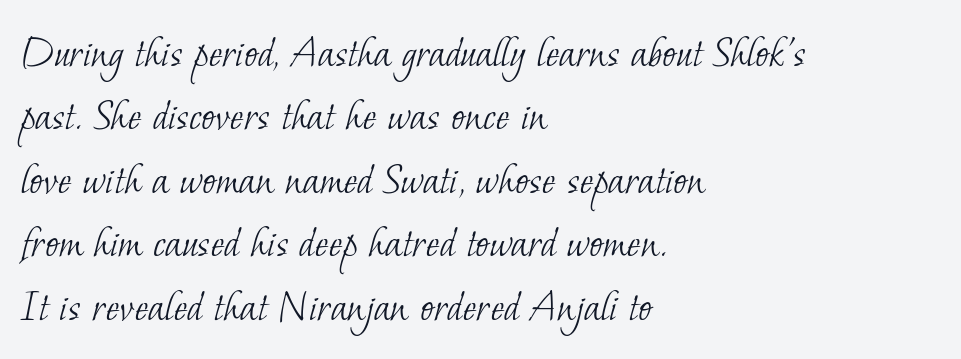
Q: Is the text bold? A: No.
Q: Is the typeface a serif or a sans-serif typeface? A: Serif.
Q: Is the text underlined? A: No.
Q: How is the paragraph aligned? A: Left-aligned.
Q: Is the spacing between letters normal or unusually wide? A: Normal.
Q: Is the spacing between lines tight, normal or loose? A: Normal.
Q: Width (condensed, normal, or wide)? A: Normal.
Q: Stroke contrast? A: Low.
Q: x-height? A: Small.
Q: Monospaced? A: No.
